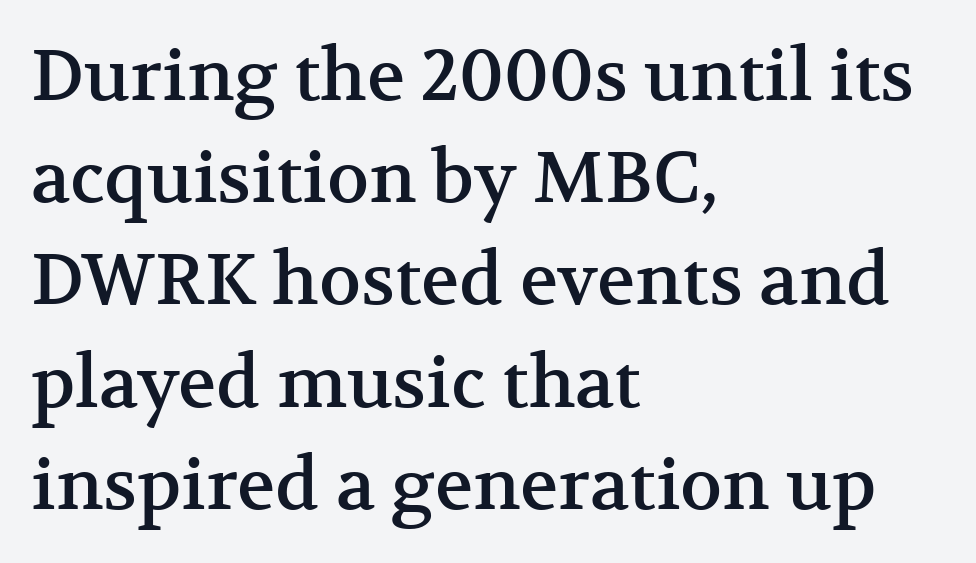
{"serif": "yes", "italic": "no", "width": "normal", "stroke_contrast": "medium", "x_height": "medium", "monospaced": "no", "underline": "no", "align": "left", "line_spacing": "normal", "line_spacing_ratio": 1.44, "letter_spacing": "normal", "letter_spacing_em": 0.0, "glyph_px": 71}
